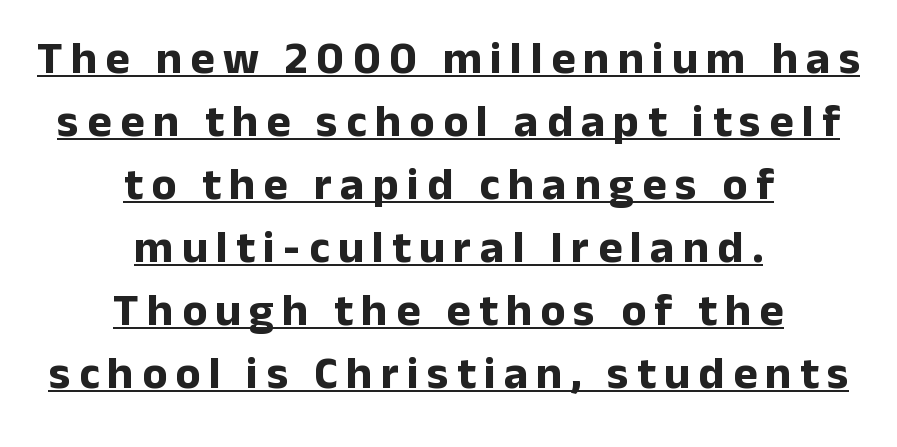
{"serif": "no", "italic": "no", "bold": "yes", "weight": "bold", "width": "normal", "stroke_contrast": "low", "x_height": "medium", "monospaced": "no", "underline": "yes", "align": "center", "line_spacing": "normal", "line_spacing_ratio": 1.37, "glyph_px": 46}
